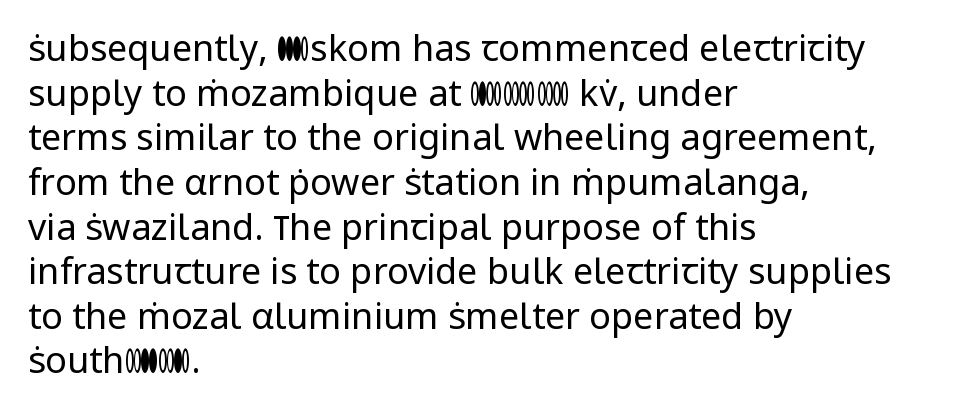
Observe the absence of serifs on each vertical stroke in this sample. The tracking reads as untouched default to a designer's eye. Each stroke keeps to a modest, everyday thickness or less. These lines stack with their left ends in a neat column. Unlike italic type, these characters show no tilt at all.
